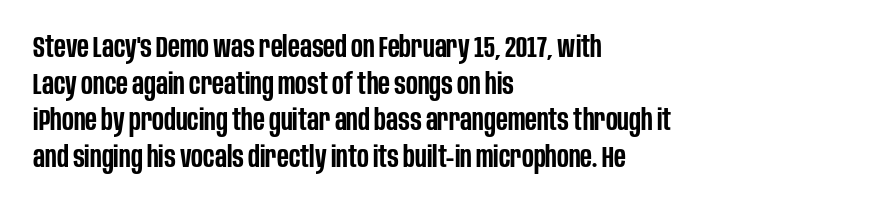
Q: Is the text bold? A: Semi-bold.
Q: Is the text italic (slanted)? A: No, it is upright.
Q: Is the typeface a serif or a sans-serif typeface? A: Sans-serif.
Q: Is the text underlined? A: No.
Q: How is the paragraph aligned? A: Left-aligned.
Q: Is the spacing between letters normal or unusually wide? A: Normal.
Q: Width (condensed, normal, or wide)? A: Condensed.
Q: Stroke contrast? A: Low.
Q: x-height? A: Large.
Q: Monospaced? A: No.
